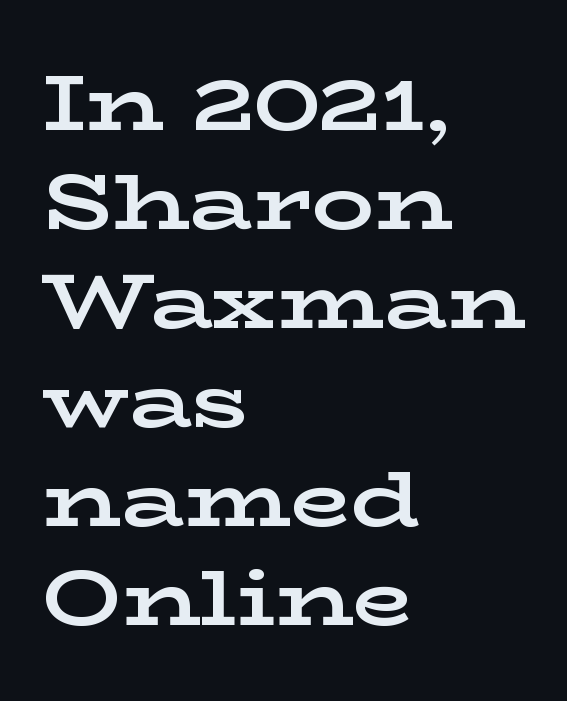
You'd pick this weight for a headline — it's a proper bold. Horizontally, the lines are justified to the leading edge only. Glance below the letters and you will spot only blank space. Compared with typical paragraphs, the rows here are spaced about the same. The rendering uses natural spacing where letterforms have individual widths. The passage shown has conventional tracking throughout.
